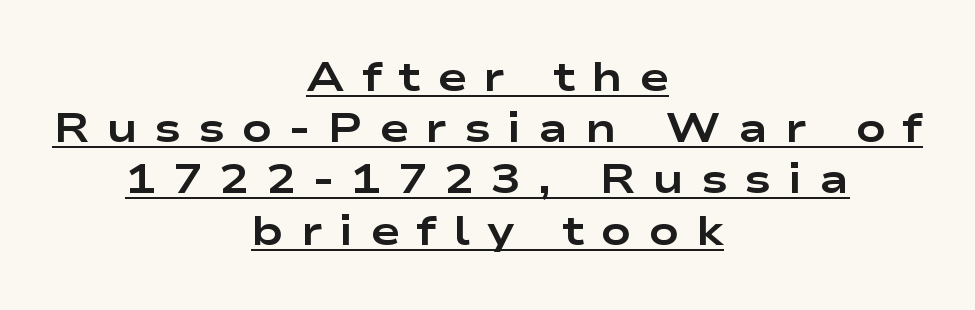
Decoration check: the copy is underlined. As a designer I'd log this as weight 700, bold. The specimen reads as upright at a glance. The face used here is proportionally spaced, like ordinary book or web type. Leftover space on each line is divided equally before and after the words.
